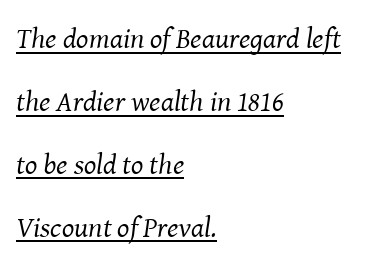
The image shows 29 px regular-weight serif type, italic (leaning right); set left-aligned, loose line spacing (2.17x), normal letter spacing, underlined; medium stroke contrast and a medium x-height.
